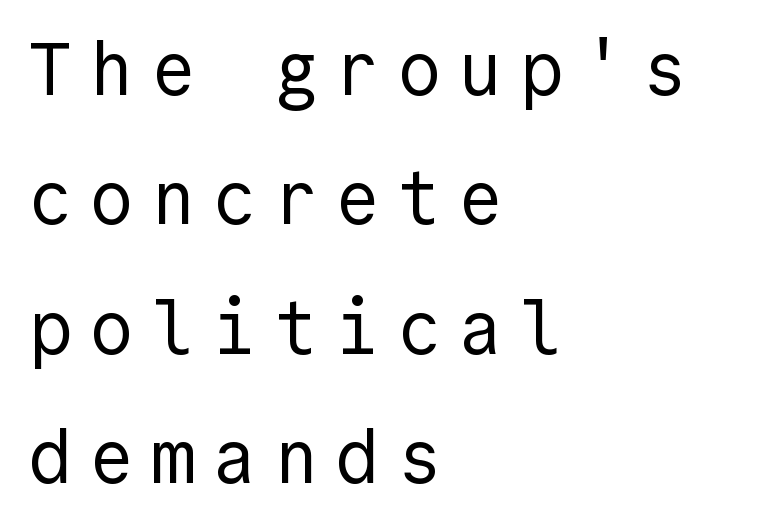
Q: Is the text bold? A: No.
Q: Is the text italic (slanted)? A: No, it is upright.
Q: Is the typeface a serif or a sans-serif typeface? A: Sans-serif.
Q: Is the text underlined? A: No.
Q: How is the paragraph aligned? A: Left-aligned.
Q: Is the spacing between letters normal or unusually wide? A: Unusually wide.
Q: Width (condensed, normal, or wide)? A: Normal.
Q: x-height? A: Medium.
